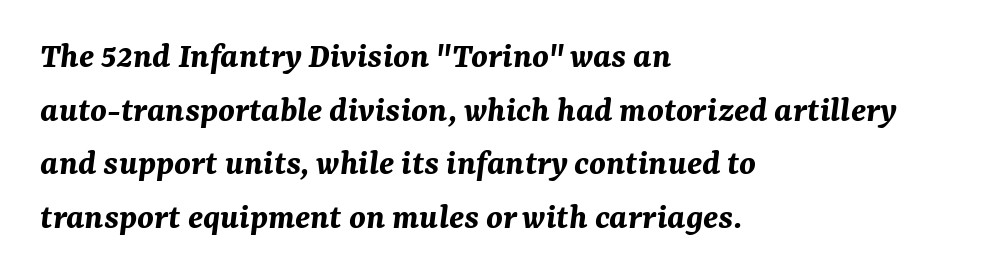
Q: Is the text bold? A: Yes.
Q: Is the text italic (slanted)? A: Yes, it leans right by about 7 degrees.
Q: Is the text underlined? A: No.
Q: How is the paragraph aligned? A: Left-aligned.
Q: Is the spacing between letters normal or unusually wide? A: Normal.
Q: Is the spacing between lines tight, normal or loose? A: Normal.
Q: Width (condensed, normal, or wide)? A: Normal.
Q: Stroke contrast? A: Medium.
Q: x-height? A: Medium.
Q: Monospaced? A: No.
